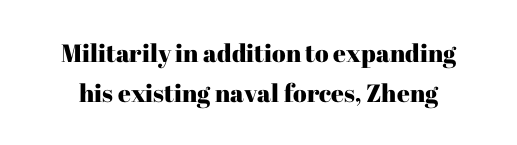
{"italic": "no", "underline": "no", "line_spacing": "normal", "line_spacing_ratio": 1.59, "letter_spacing": "normal", "letter_spacing_em": 0.0, "glyph_px": 25}
